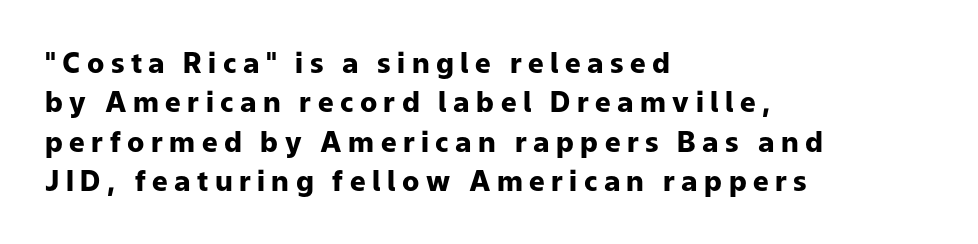
This rendering uses left alignment, leaving the right contour irregular. This rendering employs a face without finishing strokes, i.e., a sans-serif. Each glyph is drawn with heavy, bold strokes. Is the letter spacing exaggerated? Yes — the characters are pushed far apart. Italic? Not at all — the glyphs are vertical.
